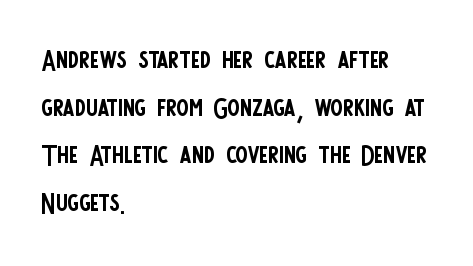
{"serif": "no", "italic": "no", "bold": "no", "weight": "regular", "width": "condensed", "stroke_contrast": "low", "x_height": "large", "monospaced": "no", "underline": "no", "align": "left", "line_spacing": "normal", "line_spacing_ratio": 1.29, "letter_spacing": "normal", "letter_spacing_em": 0.0, "glyph_px": 37}
